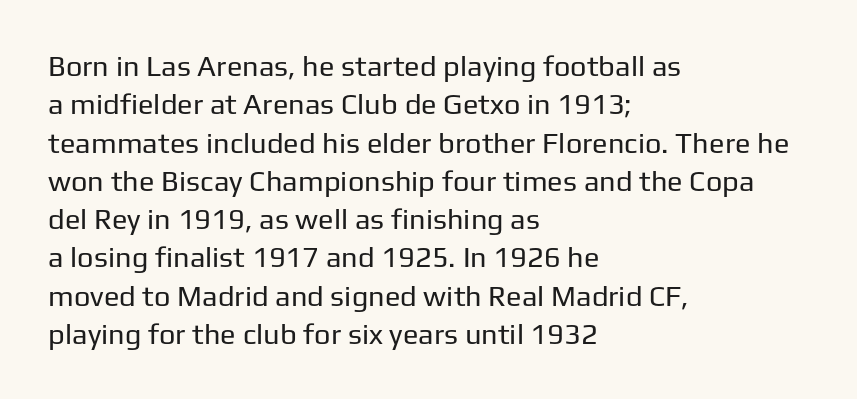
{"serif": "no", "italic": "no", "bold": "no", "weight": "regular", "width": "normal", "stroke_contrast": "low", "x_height": "medium", "monospaced": "no", "underline": "no", "align": "left", "line_spacing": "normal", "line_spacing_ratio": 1.32, "letter_spacing": "normal", "letter_spacing_em": 0.0, "glyph_px": 29}
